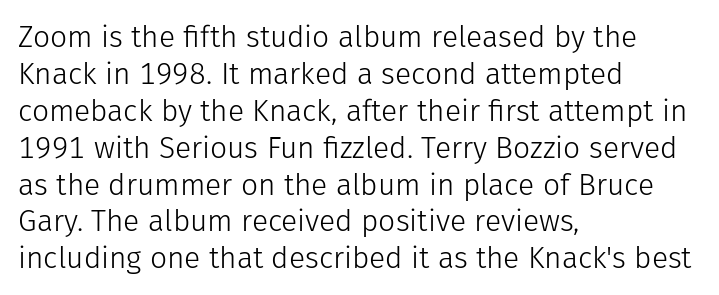
{"serif": "no", "italic": "no", "bold": "no", "weight": "light", "width": "normal", "stroke_contrast": "low", "x_height": "medium", "monospaced": "no", "underline": "no", "align": "left", "line_spacing_ratio": 1.23, "letter_spacing": "normal", "letter_spacing_em": 0.0, "glyph_px": 30}
